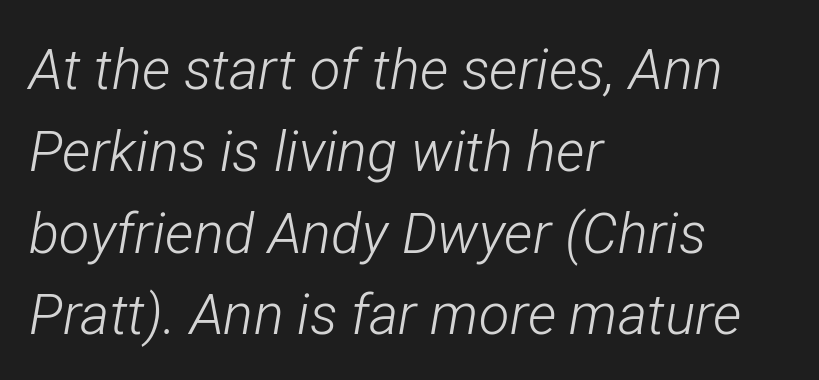
The image shows 56 px light, condensed type, italic (leaning right); set left-aligned, normal line spacing (1.46x), normal letter spacing, not underlined; low stroke contrast and a medium x-height.
